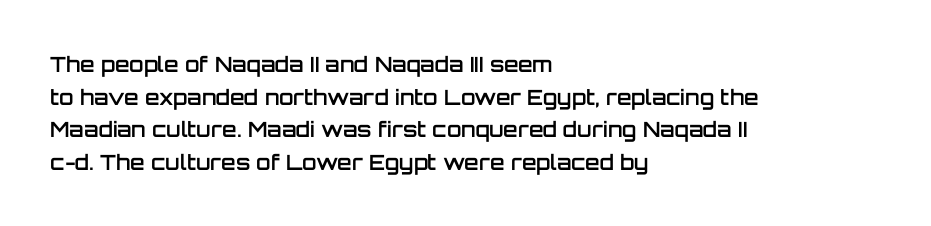
Q: Is the text bold? A: Semi-bold.
Q: Is the text italic (slanted)? A: No, it is upright.
Q: Is the text underlined? A: No.
Q: How is the paragraph aligned? A: Left-aligned.
Q: Is the spacing between letters normal or unusually wide? A: Normal.
Q: Is the spacing between lines tight, normal or loose? A: Normal.
